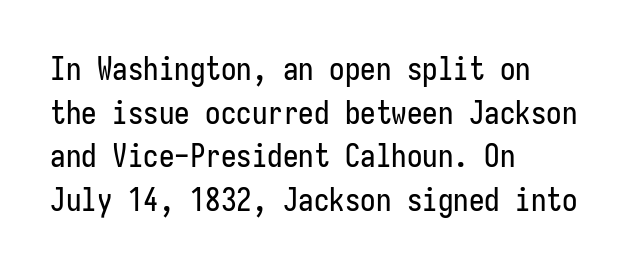
The block of text has a typical density, with ordinary space between rows. Stroke terminals: plain, sans-serif. Every character sits straight up, as roman type does. All the whitespace from short lines collects on the right. Beneath every word, the page is bare.
